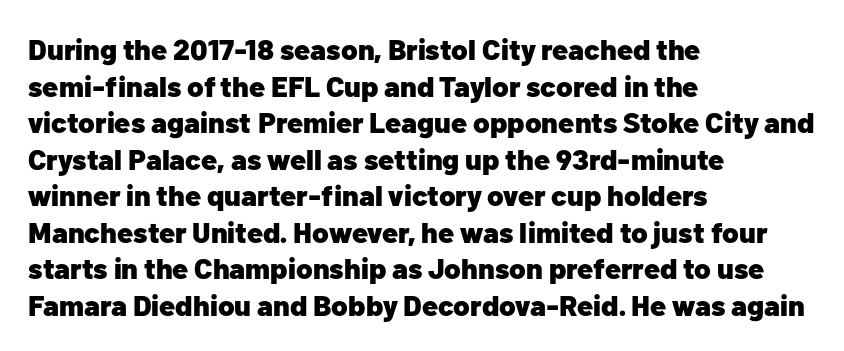
{"serif": "no", "italic": "no", "bold": "yes", "weight": "heavy", "width": "normal", "stroke_contrast": "low", "x_height": "medium", "monospaced": "no", "underline": "no", "align": "left", "line_spacing": "normal", "line_spacing_ratio": 1.26, "letter_spacing": "normal", "letter_spacing_em": 0.0, "glyph_px": 29}
